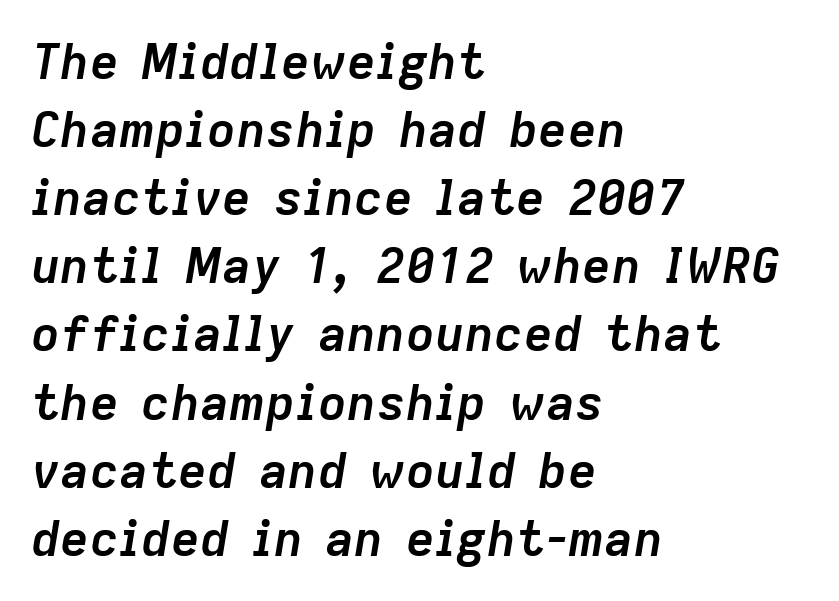
{"italic": "yes", "lean": "right", "slant_degrees": 9, "bold": "yes", "weight": "semibold", "width": "normal", "stroke_contrast": "low", "x_height": "medium", "monospaced": "no", "underline": "no", "align": "left", "line_spacing": "normal", "line_spacing_ratio": 1.39, "letter_spacing": "normal", "letter_spacing_em": 0.0, "glyph_px": 49}
